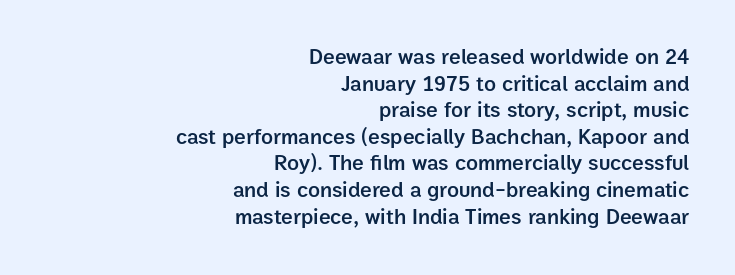
The typography opts for an upright posture over an oblique one. The letters are semibold — heavier than regular but short of a full bold. Look at the tracking — it's just the regular setting, nothing added. Line endings align vertically; line beginnings do not. The space beneath each line is pristine and unruled.
